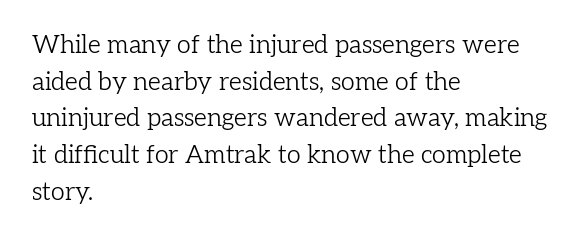
Q: Is the text bold? A: No.
Q: Is the text italic (slanted)? A: No, it is upright.
Q: Is the text underlined? A: No.
Q: How is the paragraph aligned? A: Left-aligned.
Q: Is the spacing between letters normal or unusually wide? A: Normal.
Q: Is the spacing between lines tight, normal or loose? A: Normal.
